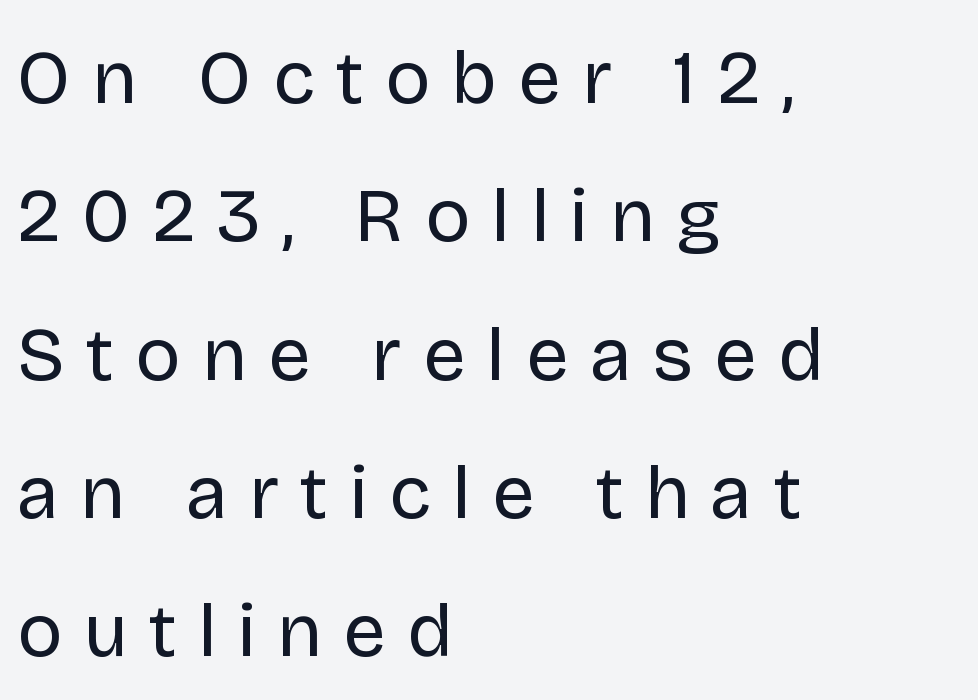
{"serif": "no", "italic": "no", "bold": "no", "weight": "regular", "width": "normal", "stroke_contrast": "low", "x_height": "large", "monospaced": "no", "underline": "no", "align": "left", "line_spacing_ratio": 1.82, "letter_spacing": "wide", "letter_spacing_em": 0.28, "glyph_px": 76}
